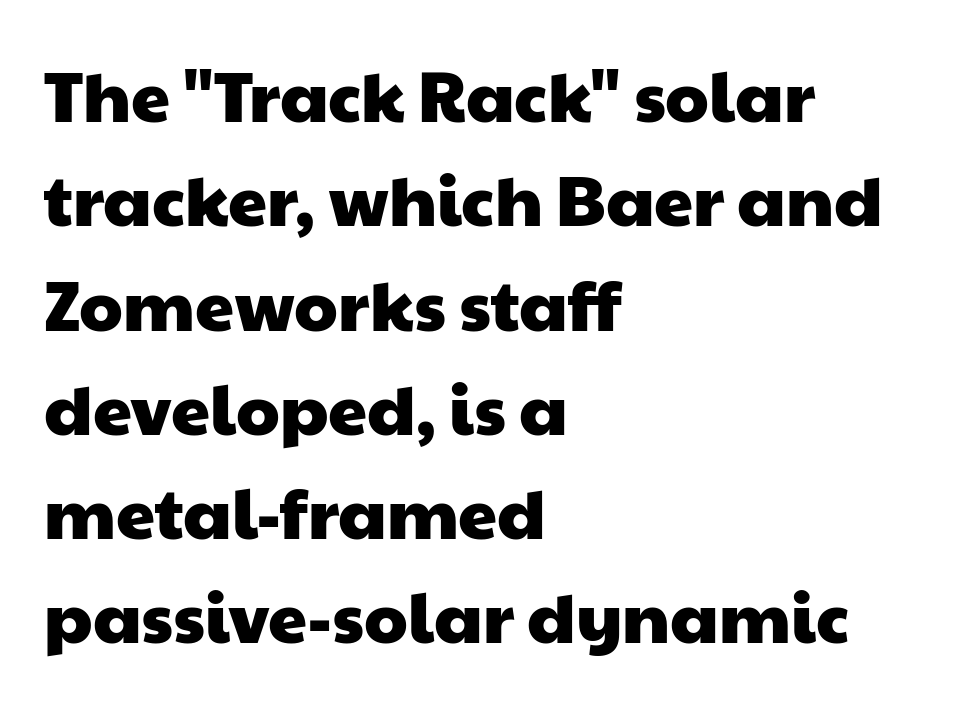
{"serif": "no", "width": "wide", "stroke_contrast": "low", "x_height": "medium", "monospaced": "no", "underline": "no", "align": "left", "line_spacing": "normal", "line_spacing_ratio": 1.49, "letter_spacing": "normal", "letter_spacing_em": 0.0, "glyph_px": 70}
